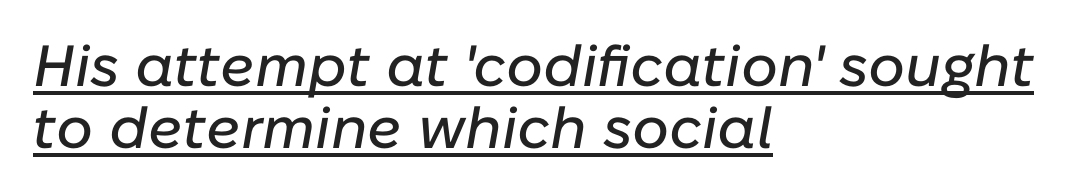
The text block is weighted toward the left margin, trailing off unevenly rightward. Students, observe the line beneath the letters — that is underlining. Students, observe: this is what under-led, compact text looks like. Note the varied advance widths — an 'i' is clearly narrower than an 'm'. Slanted lettering throughout.
